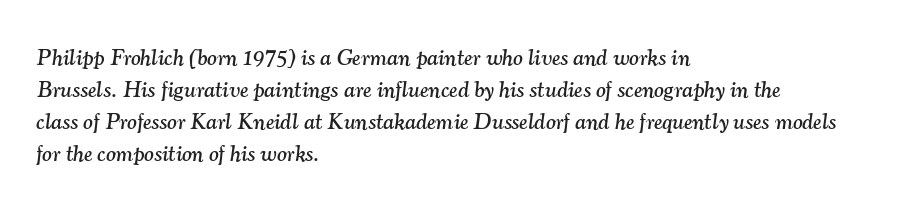
The image shows 23 px text type, italic (leaning right); set left-aligned, normal line spacing (1.39x), normal letter spacing, not underlined.
